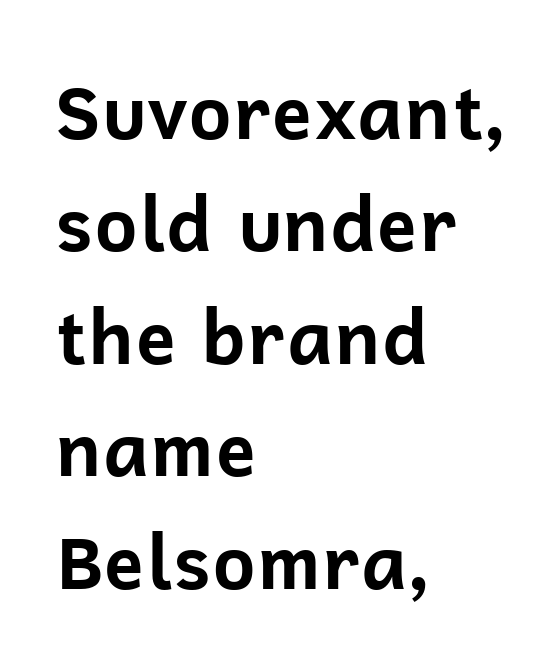
The characters look thick and weighty, a clear bold. Notice how the stems are strictly vertical — no italics here. Quick note: underline off. These lines keep a tight, regular rhythm from letter to letter. Is this a fixed-width face? No — the glyphs have proportional, varying widths.
